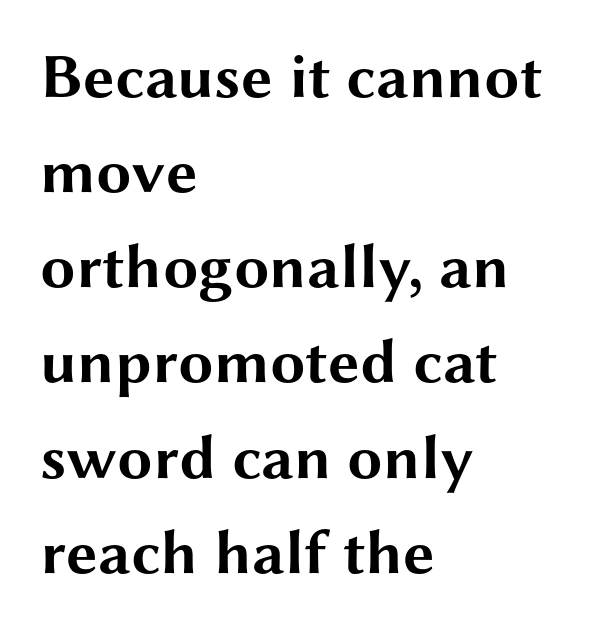
The image shows 63 px bold, wide sans-serif type, upright; set left-aligned, normal line spacing (1.51x), normal letter spacing, not underlined; medium stroke contrast and a medium x-height.
